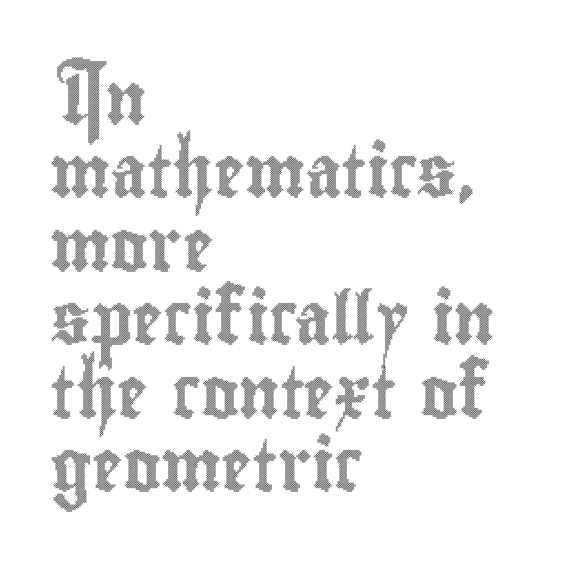
{"italic": "no", "width": "condensed", "x_height": "small", "monospaced": "no", "underline": "no", "align": "left", "line_spacing": "normal", "line_spacing_ratio": 1.44, "letter_spacing": "normal", "letter_spacing_em": 0.0, "glyph_px": 51}
